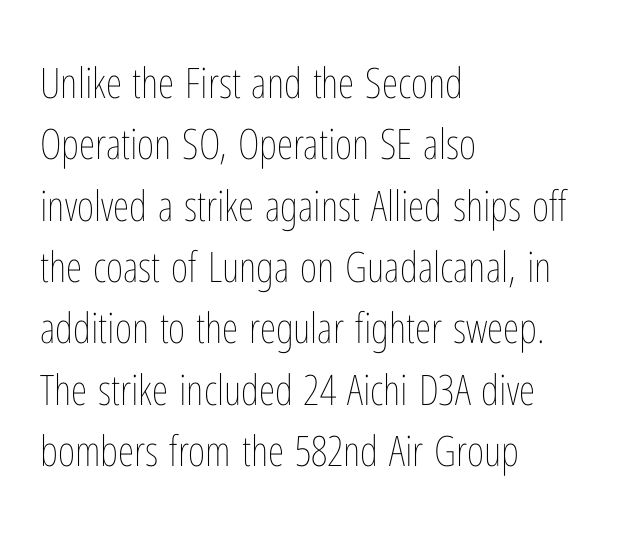
The image shows 42 px thin, condensed type, upright; set left-aligned, normal line spacing (1.46x), normal letter spacing, not underlined; low stroke contrast and a medium x-height.
